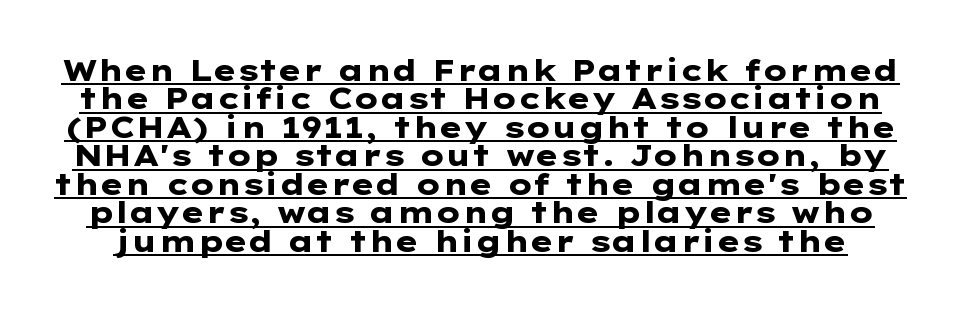
The image shows 30 px heavy, wide sans-serif type, upright; set tight line spacing (0.95x), normal letter spacing, underlined; low stroke contrast and a medium x-height.
